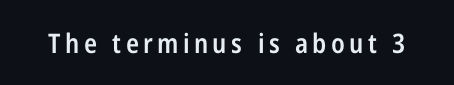
The image shows 27 px text type, upright; set not underlined.
